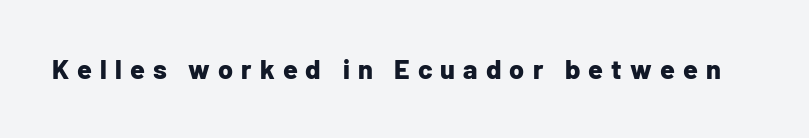
{"italic": "no", "bold": "yes", "underline": "no", "letter_spacing": "wide", "letter_spacing_em": 0.3, "glyph_px": 27}
